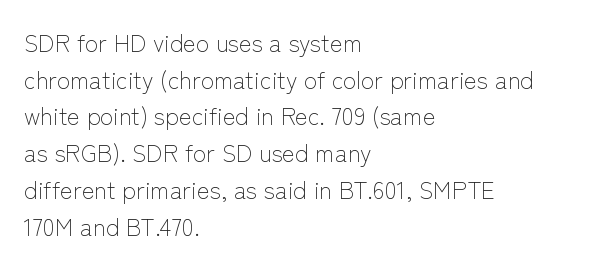
{"italic": "no", "bold": "no", "underline": "no", "align": "left", "line_spacing": "normal", "line_spacing_ratio": 1.53, "letter_spacing": "normal", "letter_spacing_em": 0.0, "glyph_px": 24}
